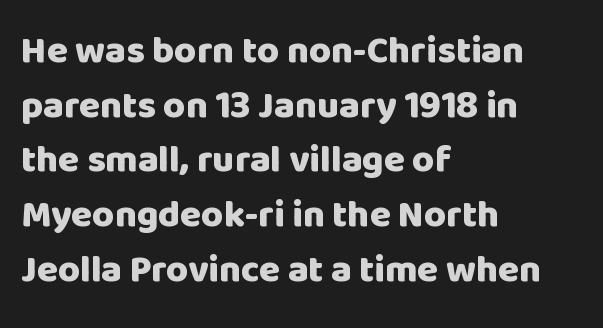
The image shows 38 px heavy sans-serif type, upright; set left-aligned, normal line spacing (1.44x), normal letter spacing, not underlined; low stroke contrast and a large x-height.
